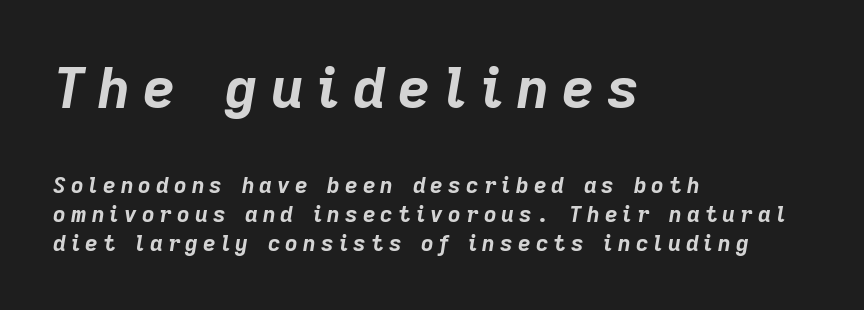
Q: Is the text bold? A: Yes.
Q: Is the text italic (slanted)? A: Yes, it leans right by about 9 degrees.
Q: Is the text underlined? A: No.
Q: How is the paragraph aligned? A: Left-aligned.
Q: Is the spacing between letters normal or unusually wide? A: Unusually wide.
Q: Is the spacing between lines tight, normal or loose? A: Normal.
Q: Which block of text is set in a larger size, the first (top) or the second (bottom)? A: The first (top) one.
Q: Width (condensed, normal, or wide)? A: Normal.
Q: Stroke contrast? A: Low.
Q: x-height? A: Medium.
Q: Monospaced? A: No.
